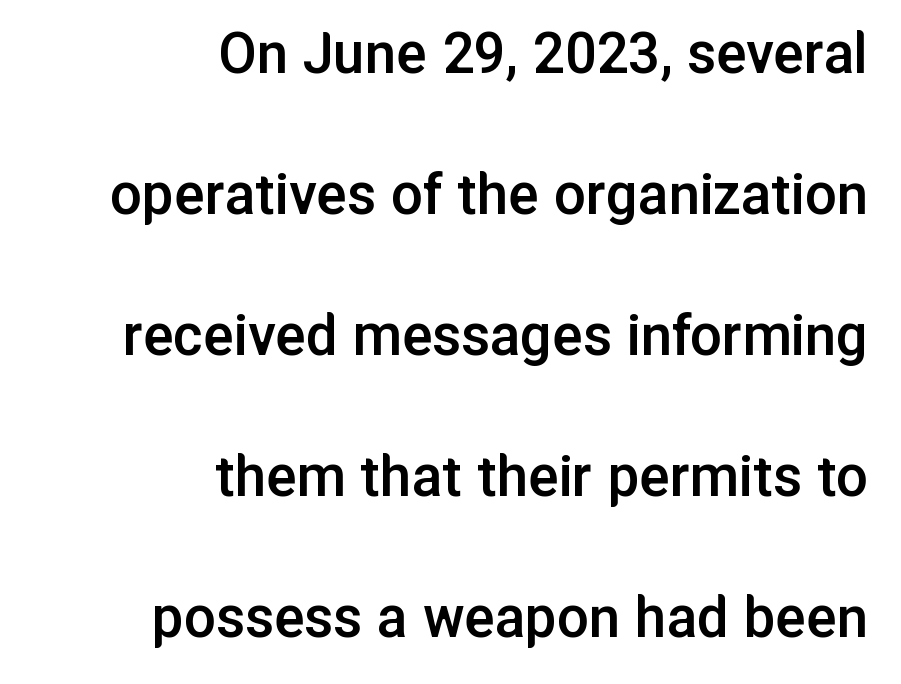
Proportional: the letters do not fall into vertical columns. Between one letter and the next there's only the usual sliver of space. The rendering uses a semibold face; strokes are thickened but not to full bold. This block would shrink considerably if given ordinary leading; it's expanded now. Characters remain perfectly vertical along every line.
